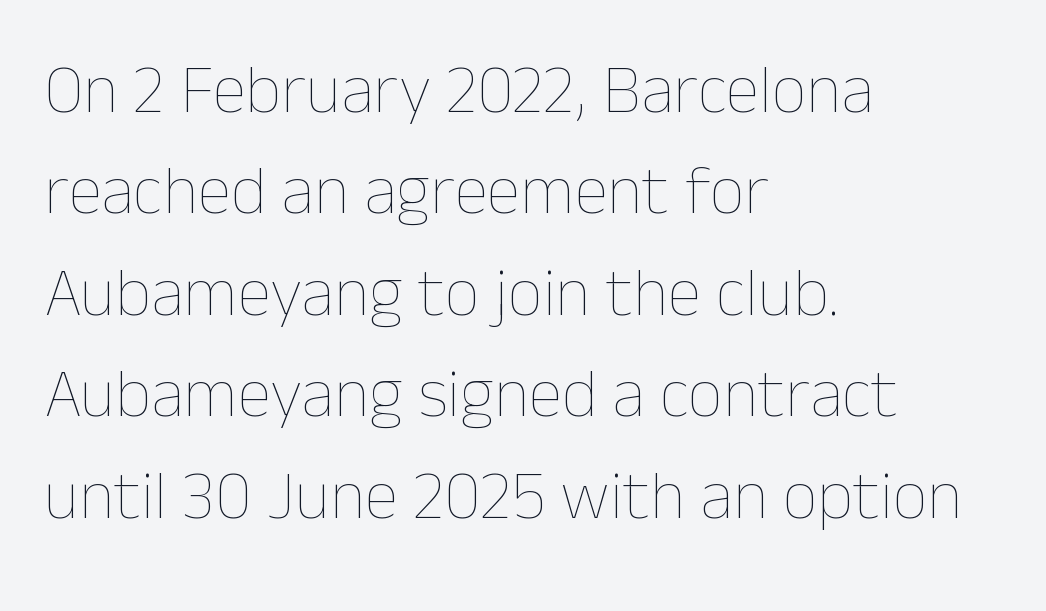
Q: Is the text bold? A: No.
Q: Is the text italic (slanted)? A: No, it is upright.
Q: Is the text underlined? A: No.
Q: How is the paragraph aligned? A: Left-aligned.
Q: Is the spacing between letters normal or unusually wide? A: Normal.
Q: Is the spacing between lines tight, normal or loose? A: Normal.
Q: Width (condensed, normal, or wide)? A: Normal.
Q: Stroke contrast? A: Low.
Q: x-height? A: Medium.
Q: Monospaced? A: No.
